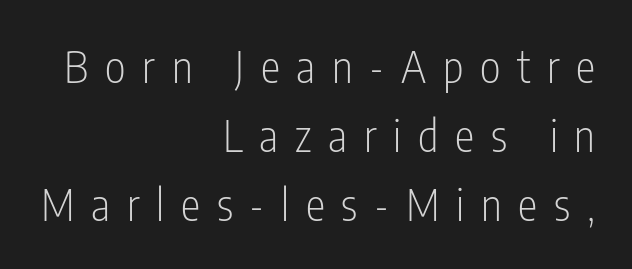
{"serif": "no", "italic": "no", "bold": "no", "weight": "light", "width": "condensed", "stroke_contrast": "low", "x_height": "medium", "monospaced": "no", "underline": "no", "align": "right", "line_spacing": "normal", "line_spacing_ratio": 1.57, "letter_spacing": "wide", "letter_spacing_em": 0.38, "glyph_px": 44}
